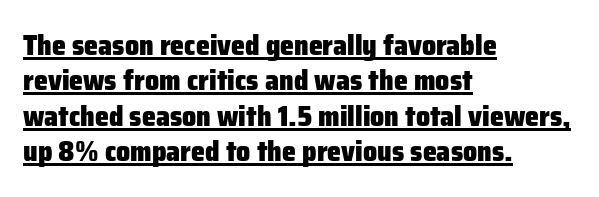
The paragraph has a hard left edge and a soft right edge. Each word holds together tightly as a unit, with standard inter-letter gaps. A typesetter would call this leading conventional body-copy spacing. The face used here is proportionally spaced, like ordinary book or web type. Students, observe the line beneath the letters — that is underlining. The sample has been set heavy, in full bold.
